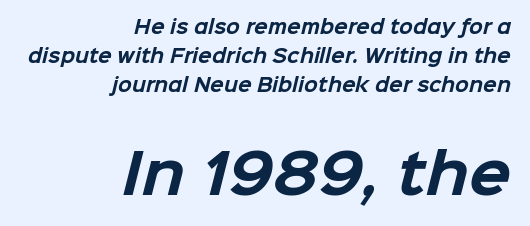
The image shows 55 px bold sans-serif type; set right-aligned, normal line spacing (1.62x), normal letter spacing, not underlined; the second (bottom) block is 3.06x larger; low stroke contrast and a medium x-height.
